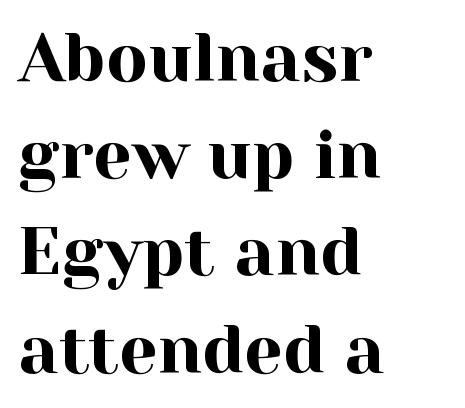
The image shows 68 px serif type, upright; set left-aligned, normal line spacing (1.43x), normal letter spacing, not underlined; a medium x-height.
